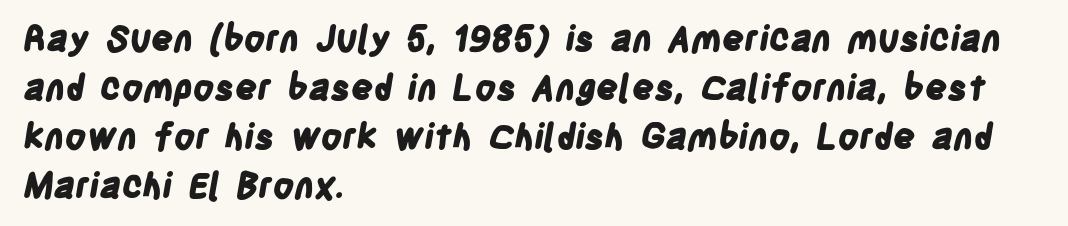
Think of a printed novel: that variable character pitch is what you see here. No feet cap the strokes, marking this as sans-serif type. Emphasis by weight is at full strength: bold. The text block is weighted toward the left margin, trailing off unevenly rightward.
